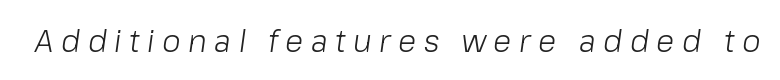
Q: Is the text bold? A: No.
Q: Is the text italic (slanted)? A: Yes, it leans right by about 8 degrees.
Q: Is the text underlined? A: No.
Q: Is the spacing between letters normal or unusually wide? A: Unusually wide.
Q: Width (condensed, normal, or wide)? A: Normal.
Q: Stroke contrast? A: Low.
Q: x-height? A: Medium.
Q: Monospaced? A: No.
